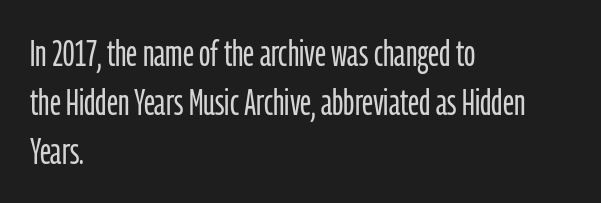
Q: Is the text bold? A: No.
Q: Is the text italic (slanted)? A: No, it is upright.
Q: Is the typeface a serif or a sans-serif typeface? A: Sans-serif.
Q: Is the text underlined? A: No.
Q: How is the paragraph aligned? A: Left-aligned.
Q: Is the spacing between letters normal or unusually wide? A: Normal.
Q: Is the spacing between lines tight, normal or loose? A: Normal.
Q: Width (condensed, normal, or wide)? A: Condensed.
Q: Stroke contrast? A: Low.
Q: x-height? A: Medium.
Q: Monospaced? A: No.
